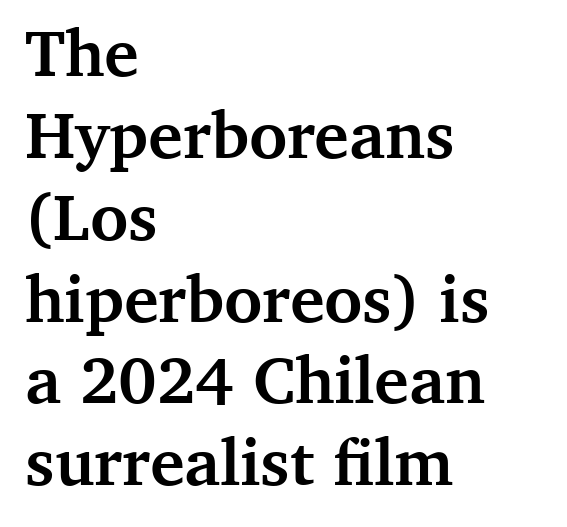
Q: Is the text bold? A: Yes.
Q: Is the text italic (slanted)? A: No, it is upright.
Q: Is the typeface a serif or a sans-serif typeface? A: Serif.
Q: Is the text underlined? A: No.
Q: How is the paragraph aligned? A: Left-aligned.
Q: Is the spacing between letters normal or unusually wide? A: Normal.
Q: Width (condensed, normal, or wide)? A: Normal.
Q: Stroke contrast? A: Medium.
Q: x-height? A: Medium.
Q: Monospaced? A: No.
